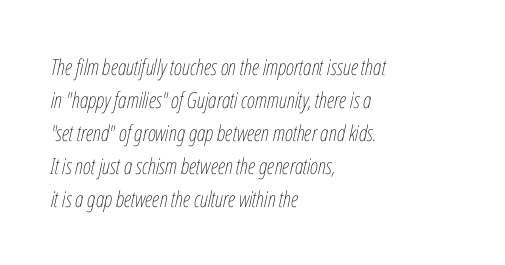
Q: Is the text bold? A: No.
Q: Is the text italic (slanted)? A: Yes, it leans right by about 12 degrees.
Q: Is the text underlined? A: No.
Q: How is the paragraph aligned? A: Left-aligned.
Q: Is the spacing between letters normal or unusually wide? A: Normal.
Q: Is the spacing between lines tight, normal or loose? A: Normal.
